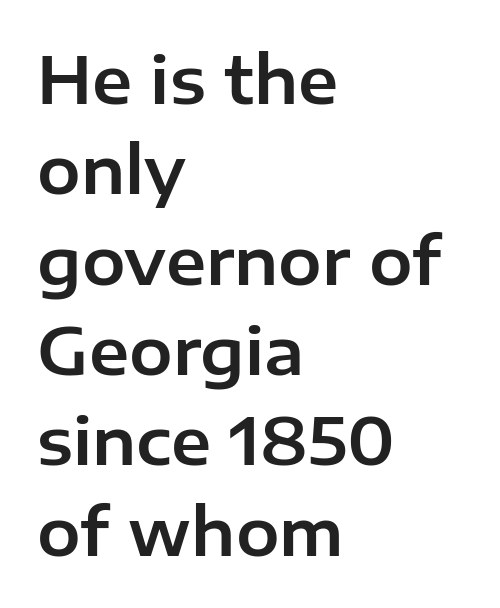
The lines sit at an ordinary, default distance from one another. Honestly, the letter spacing is just normal — you wouldn't notice it. Examine the stroke ends and you'll find no serifs. The text block is weighted toward the left margin, trailing off unevenly rightward. Any mark beneath the type? The region is blank.
